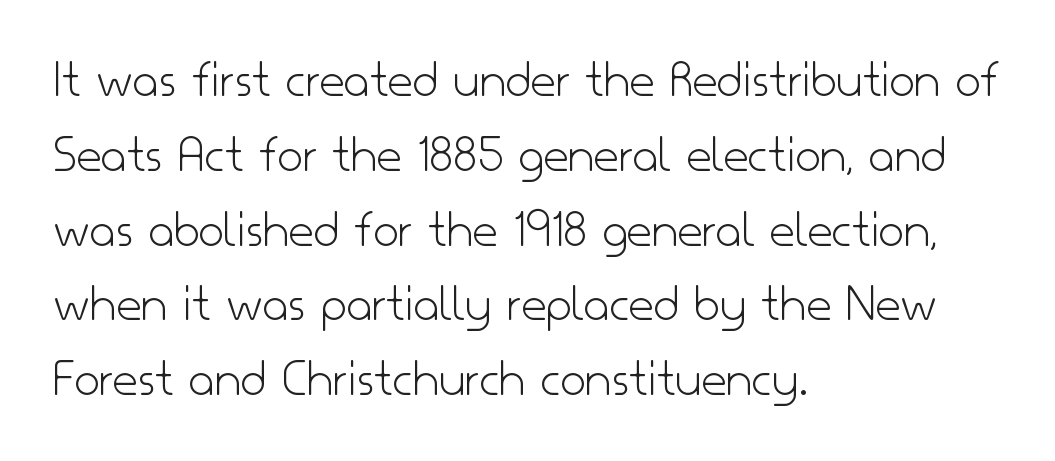
This block has exactly the height ordinary leading produces. Each letter keeps its own natural width here, so spacing adapts to shape. In terms of letterspacing, this is plain default setting. The baseline area is clear. The designer went with a sans here, leaving each stem footless. Teacher's note: observe the even left margin — that is flush-left alignment.
